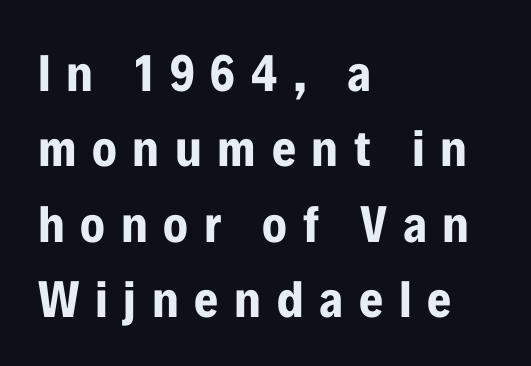
{"serif": "no", "italic": "no", "bold": "yes", "weight": "bold", "width": "condensed", "stroke_contrast": "low", "x_height": "medium", "monospaced": "no", "underline": "no", "align": "left", "line_spacing": "normal", "line_spacing_ratio": 1.45, "letter_spacing": "wide", "letter_spacing_em": 0.3, "glyph_px": 52}
